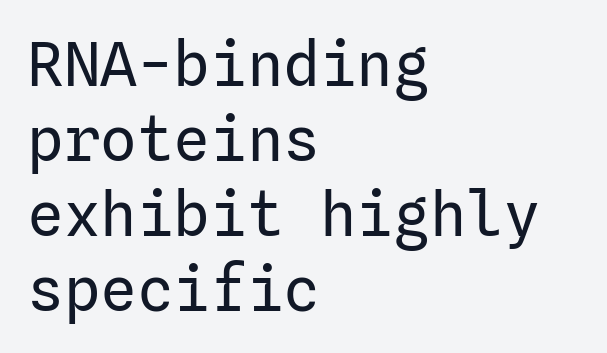
The image shows 61 px regular-weight sans-serif type, upright; set left-aligned, line spacing 1.23x, normal letter spacing, not underlined; low stroke contrast and a medium x-height.
